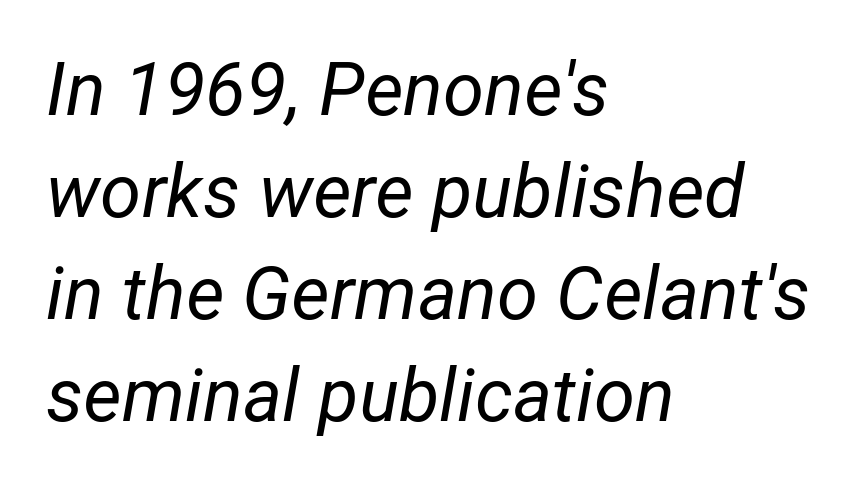
Q: Is the text bold? A: No.
Q: Is the text italic (slanted)? A: Yes, it leans right by about 12 degrees.
Q: Is the text underlined? A: No.
Q: How is the paragraph aligned? A: Left-aligned.
Q: Is the spacing between letters normal or unusually wide? A: Normal.
Q: Is the spacing between lines tight, normal or loose? A: Normal.
Q: Width (condensed, normal, or wide)? A: Normal.
Q: Stroke contrast? A: Low.
Q: x-height? A: Medium.
Q: Monospaced? A: No.
